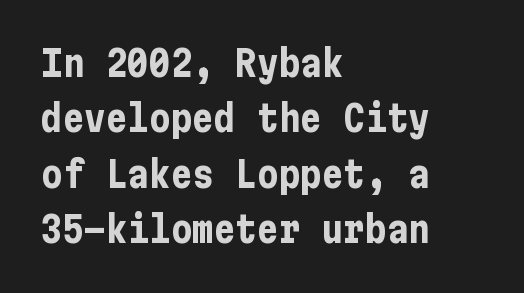
{"serif": "no", "italic": "no", "bold": "yes", "weight": "bold", "width": "condensed", "stroke_contrast": "low", "x_height": "medium", "underline": "no", "align": "left", "line_spacing": "normal", "line_spacing_ratio": 1.54, "letter_spacing": "normal", "letter_spacing_em": 0.0, "glyph_px": 36}
